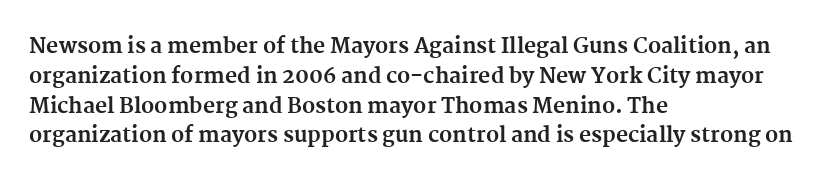
The image shows 21 px bold type, upright; set left-aligned, normal line spacing (1.42x), normal letter spacing, not underlined.
